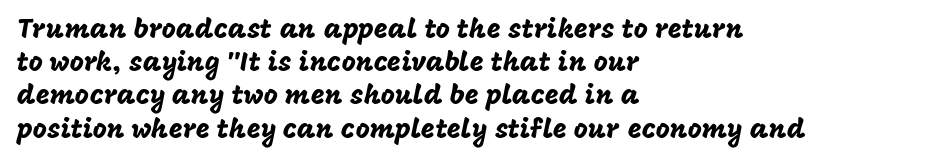
Q: Is the text italic (slanted)? A: Yes.
Q: Is the text underlined? A: No.
Q: How is the paragraph aligned? A: Left-aligned.
Q: Is the spacing between letters normal or unusually wide? A: Normal.
